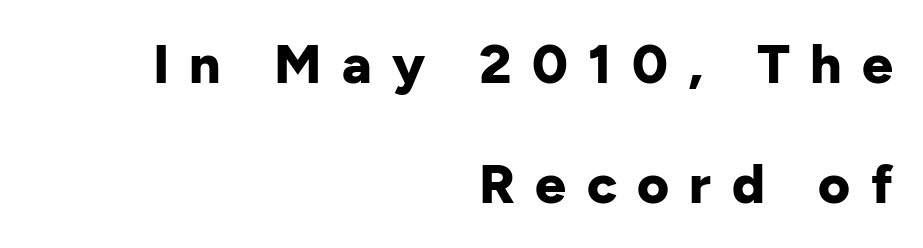
Set as a true bold cut, around the 700 mark. Notice how the passage keeps a crisp vertical edge on the right only. The glyphs in this specimen are sans serif. The axis of the letterforms is exactly vertical.
